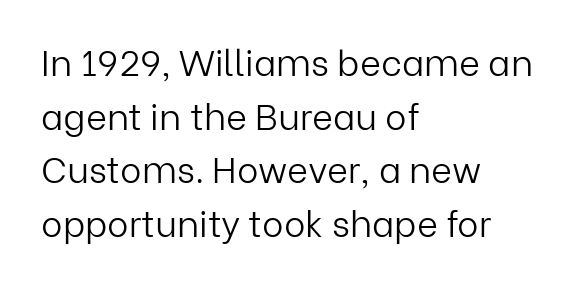
Q: Is the text bold? A: No.
Q: Is the text italic (slanted)? A: No, it is upright.
Q: Is the typeface a serif or a sans-serif typeface? A: Sans-serif.
Q: Is the text underlined? A: No.
Q: How is the paragraph aligned? A: Left-aligned.
Q: Is the spacing between letters normal or unusually wide? A: Normal.
Q: Is the spacing between lines tight, normal or loose? A: Normal.
Q: Width (condensed, normal, or wide)? A: Normal.
Q: Stroke contrast? A: Low.
Q: x-height? A: Medium.
Q: Monospaced? A: No.
